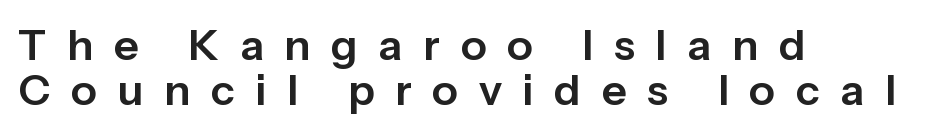
Tracking here is generous; glyphs stand well apart from one another. Is the block centered? No — it sits flush against the left margin. Spacing verdict: proportional, widths tailored to each character. The foot of each line stays bare and open. Observe the absence of serifs on each vertical stroke in this sample. The axis of the letterforms is exactly vertical.
